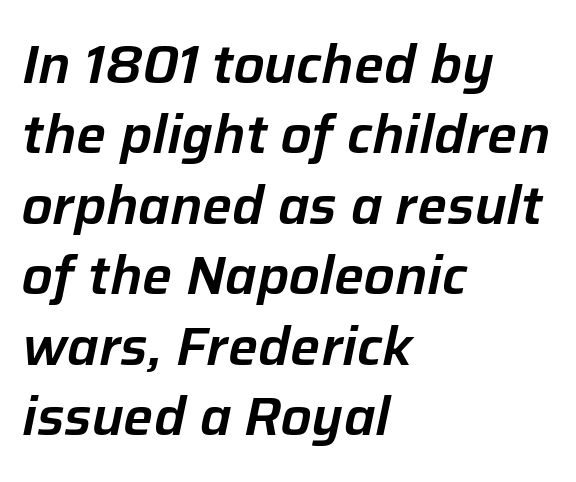
Q: Is the text italic (slanted)? A: Yes, it leans right by about 12 degrees.
Q: Is the text underlined? A: No.
Q: How is the paragraph aligned? A: Left-aligned.
Q: Is the spacing between letters normal or unusually wide? A: Normal.
Q: Is the spacing between lines tight, normal or loose? A: Normal.
Q: Width (condensed, normal, or wide)? A: Normal.
Q: Stroke contrast? A: Low.
Q: x-height? A: Medium.
Q: Monospaced? A: No.
